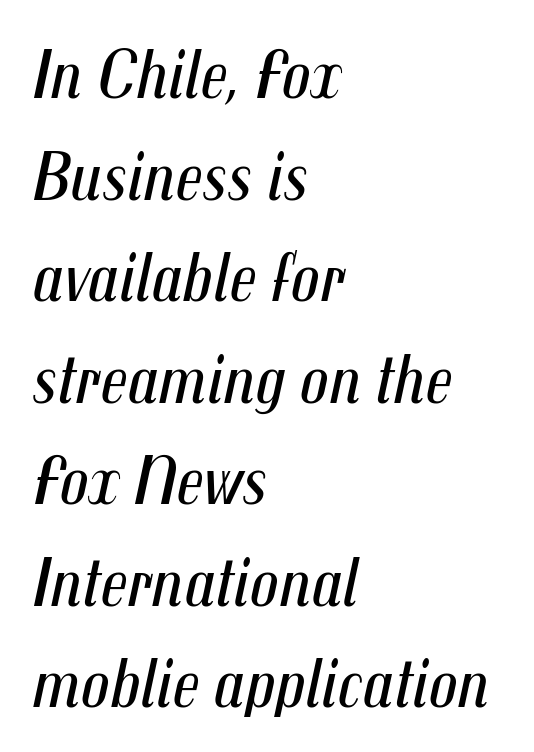
Each letter keeps its own natural width here, so spacing adapts to shape. Lines of text with bare space underneath. Observe the lean: these are italic letterforms. Nothing unusual about the tracking: characters are spaced as the font intends. Horizontal bands of white between lines are of average thickness.
